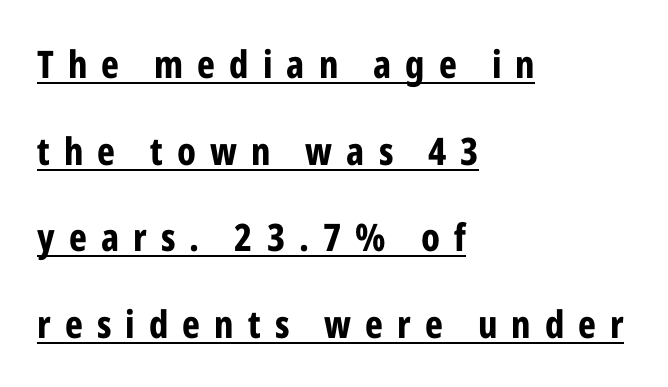
The image shows 38 px bold, condensed sans-serif type, upright; set left-aligned, loose line spacing (2.28x), unusually wide letter spacing (+0.37 em), underlined; low stroke contrast and a medium x-height.
